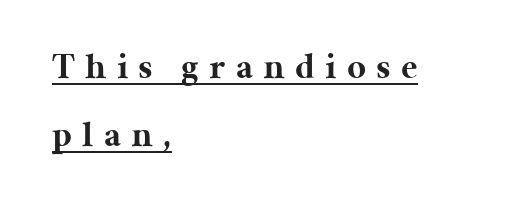
Q: Is the text bold? A: Yes.
Q: Is the text italic (slanted)? A: No, it is upright.
Q: Is the typeface a serif or a sans-serif typeface? A: Serif.
Q: Is the text underlined? A: Yes.
Q: How is the paragraph aligned? A: Left-aligned.
Q: Is the spacing between letters normal or unusually wide? A: Unusually wide.
Q: Width (condensed, normal, or wide)? A: Normal.
Q: Stroke contrast? A: Medium.
Q: x-height? A: Medium.
Q: Monospaced? A: No.
